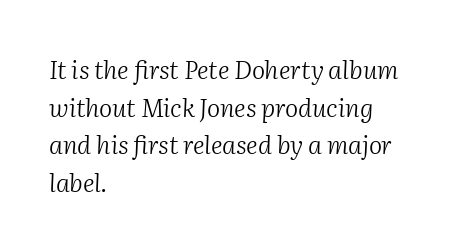
{"italic": "yes", "lean": "right", "slant_degrees": 2, "bold": "no", "underline": "no", "align": "left", "line_spacing": "normal", "line_spacing_ratio": 1.51, "letter_spacing": "normal", "letter_spacing_em": 0.0, "glyph_px": 25}
